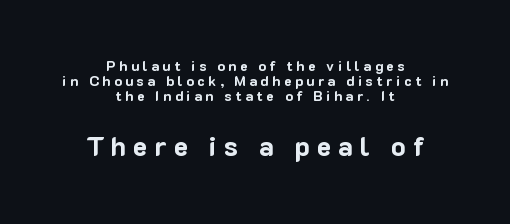
Q: Is the text bold? A: Yes.
Q: Is the text italic (slanted)? A: No, it is upright.
Q: Is the text underlined? A: No.
Q: How is the paragraph aligned? A: Centered.
Q: Is the spacing between letters normal or unusually wide? A: Unusually wide.
Q: Is the spacing between lines tight, normal or loose? A: Tight.
Q: Which block of text is set in a larger size, the first (top) or the second (bottom)? A: The second (bottom) one.
